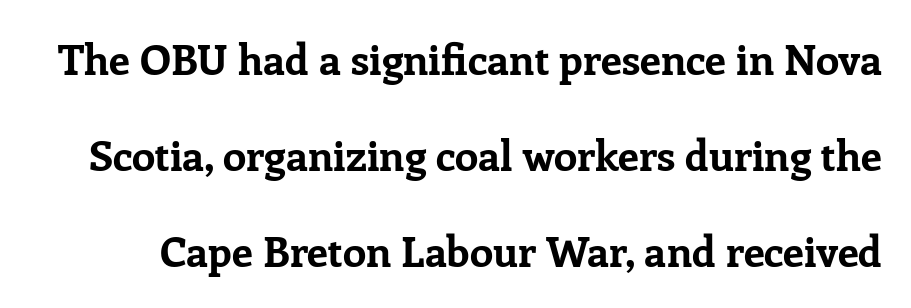
{"serif": "yes", "italic": "no", "bold": "yes", "weight": "bold", "width": "normal", "stroke_contrast": "low", "x_height": "medium", "monospaced": "no", "underline": "no", "line_spacing": "loose", "line_spacing_ratio": 2.29, "letter_spacing": "normal", "letter_spacing_em": 0.0, "glyph_px": 42}
